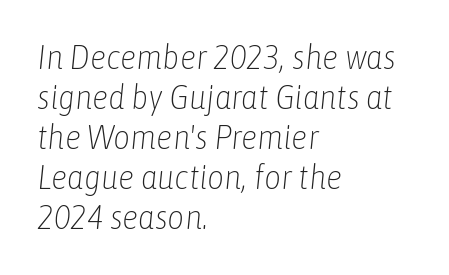
The cut favours lightness, reaching ordinary text weight at its darkest. Casual observation: everything's shoved over to the left. Look at the tracking — it's just the regular setting, nothing added. An italicized treatment has been applied to the whole sample.
